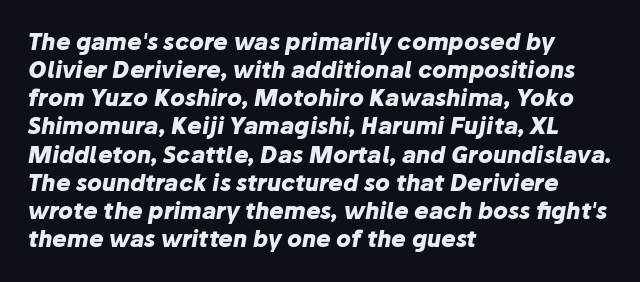
The image shows 22 px bold type, italic (leaning right); set left-aligned, normal line spacing (1.28x), normal letter spacing, not underlined.
